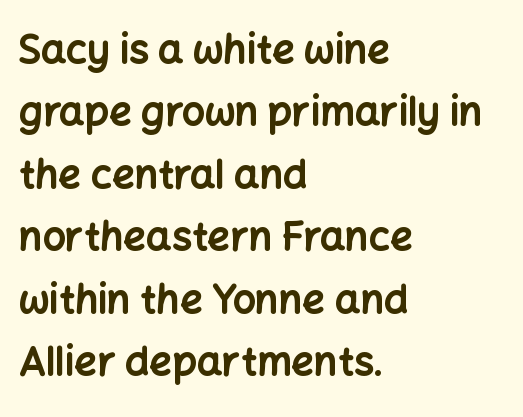
The image shows 40 px bold sans-serif type, upright; set left-aligned, normal line spacing (1.56x), normal letter spacing, not underlined; low stroke contrast and a medium x-height.
